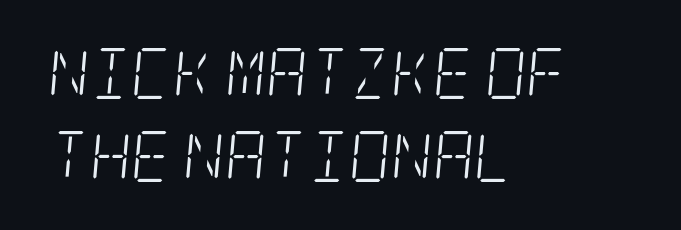
Q: Is the text bold? A: No.
Q: Is the text italic (slanted)? A: Yes, it leans right by about 5 degrees.
Q: Is the typeface a serif or a sans-serif typeface? A: Serif.
Q: Is the text underlined? A: No.
Q: How is the paragraph aligned? A: Left-aligned.
Q: Is the spacing between letters normal or unusually wide? A: Normal.
Q: Is the spacing between lines tight, normal or loose? A: Normal.
Q: Width (condensed, normal, or wide)? A: Condensed.
Q: Stroke contrast? A: Low.
Q: x-height? A: Large.
